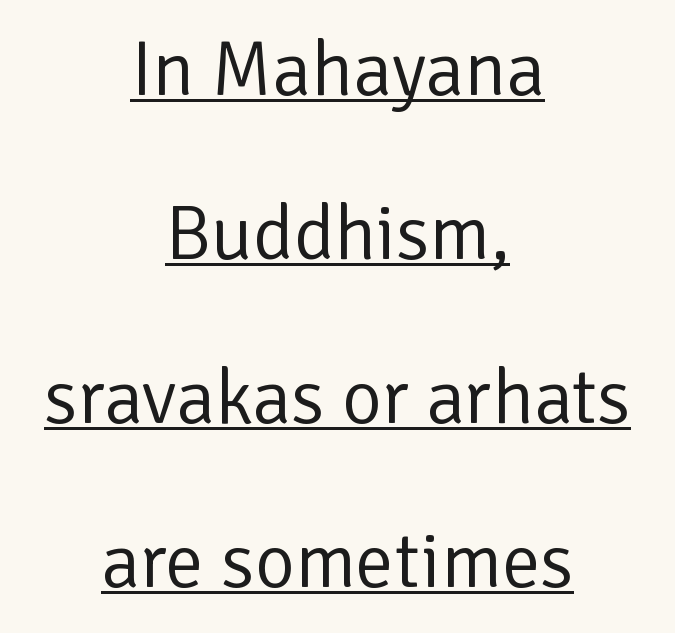
{"serif": "no", "italic": "no", "bold": "no", "weight": "regular", "width": "normal", "stroke_contrast": "low", "x_height": "medium", "monospaced": "no", "underline": "yes", "align": "center", "line_spacing": "loose", "line_spacing_ratio": 2.13, "letter_spacing": "normal", "letter_spacing_em": 0.0, "glyph_px": 77}
